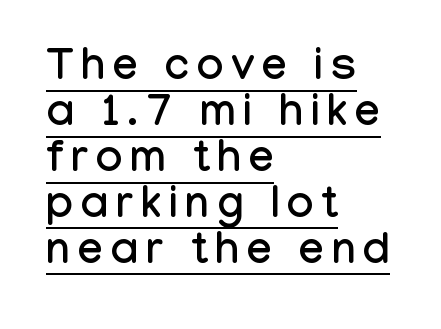
The image shows 45 px condensed sans-serif type, upright; set left-aligned, tight line spacing (1.02x), underlined; low stroke contrast and a medium x-height.
